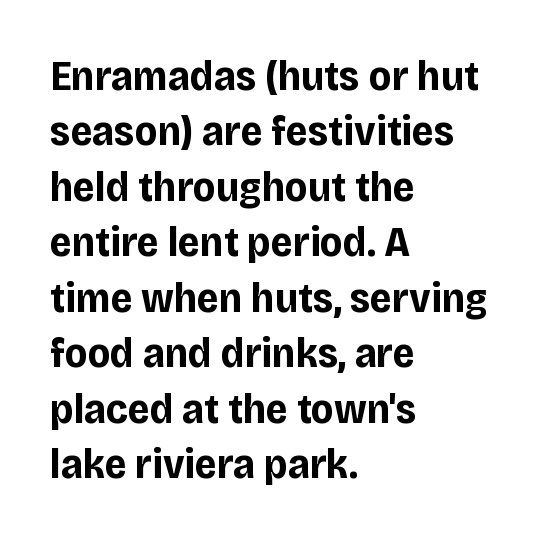
The image shows 43 px bold sans-serif type, upright; set left-aligned, normal line spacing (1.29x), normal letter spacing, not underlined; low stroke contrast and a large x-height.
